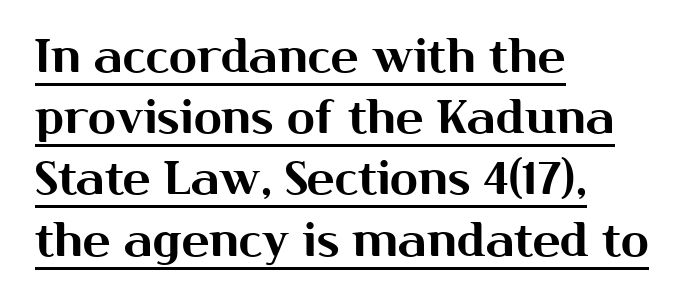
The image shows 46 px sans-serif type, upright; set left-aligned, normal line spacing (1.33x), normal letter spacing, underlined; medium stroke contrast and a medium x-height.
